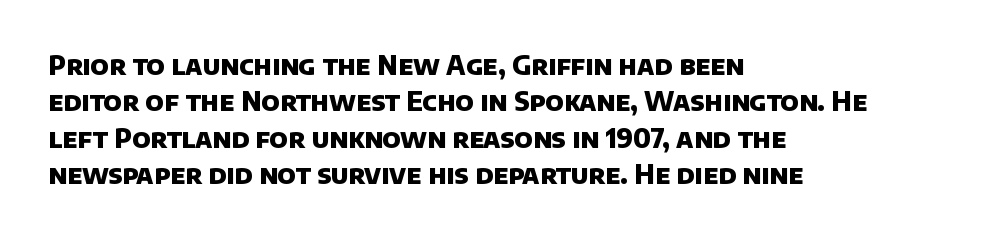
The image shows 26 px bold type; set left-aligned, normal line spacing (1.4x), normal letter spacing, not underlined.
